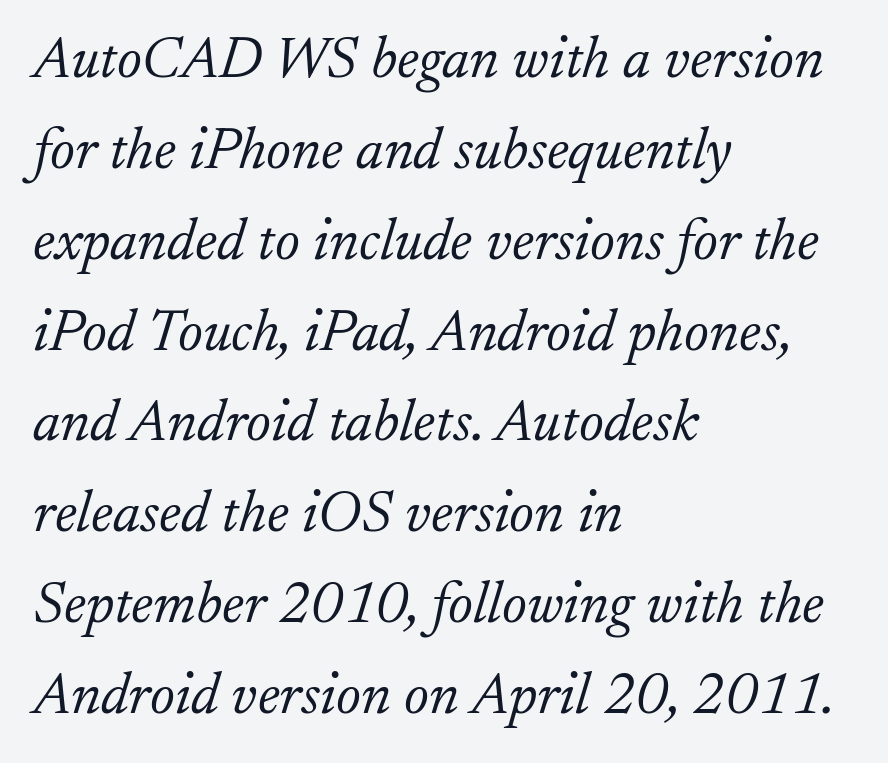
{"serif": "yes", "italic": "yes", "lean": "right", "slant_degrees": 17, "bold": "no", "weight": "light", "width": "normal", "stroke_contrast": "low", "x_height": "small", "monospaced": "no", "underline": "no", "align": "left", "line_spacing": "normal", "line_spacing_ratio": 1.54, "letter_spacing": "normal", "letter_spacing_em": 0.0, "glyph_px": 59}
